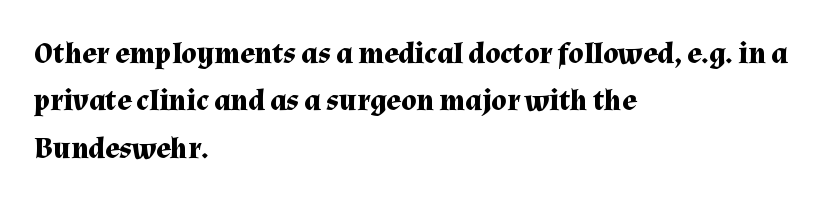
The image shows 30 px bold serif type, upright; set left-aligned, normal line spacing (1.58x), normal letter spacing, not underlined; medium stroke contrast and a medium x-height.
